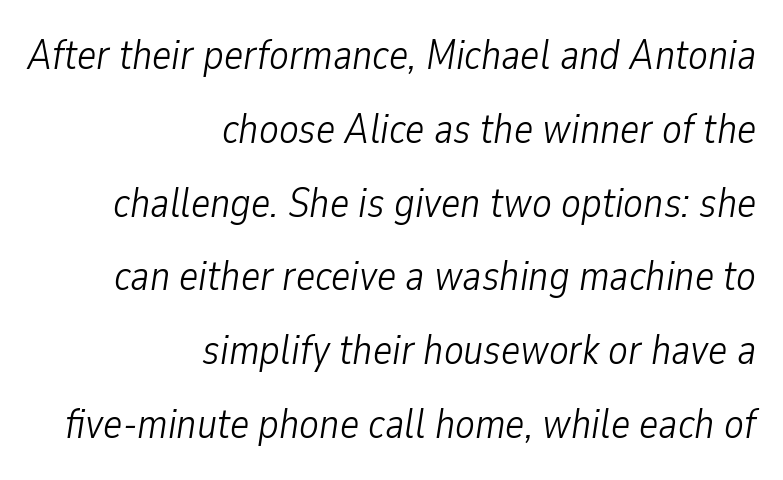
Is the stroke heavy? The answer is a plain regular-or-lighter. The lines are quadded right. Descender tails drop into unmarked territory. If you drew a line through each stem, it would be angled.
